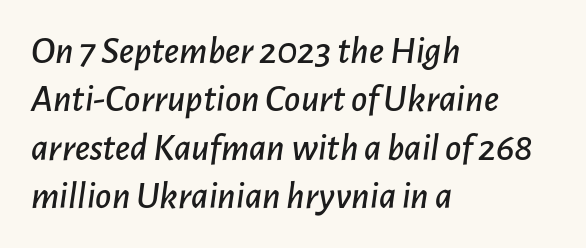
The passage shown leans; its letterforms are oblique. All the whitespace from short lines collects on the right. In terms of letterspacing, this is plain default setting. Beneath every word, the page is bare.
